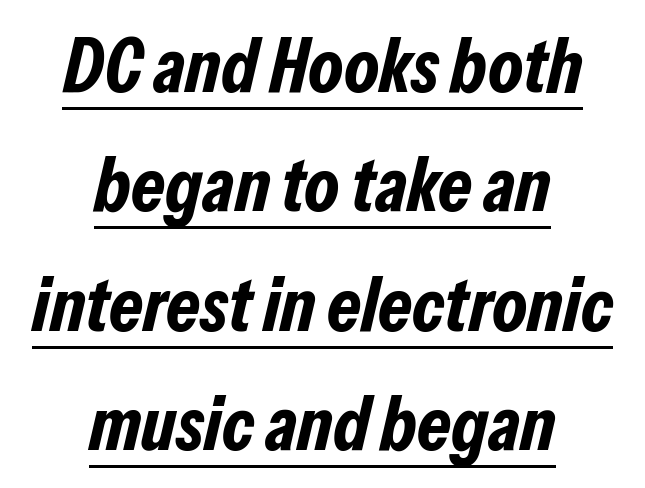
The image shows 77 px bold, condensed type, italic (leaning right); set centered, normal line spacing (1.55x), normal letter spacing, underlined; low stroke contrast and a medium x-height.
